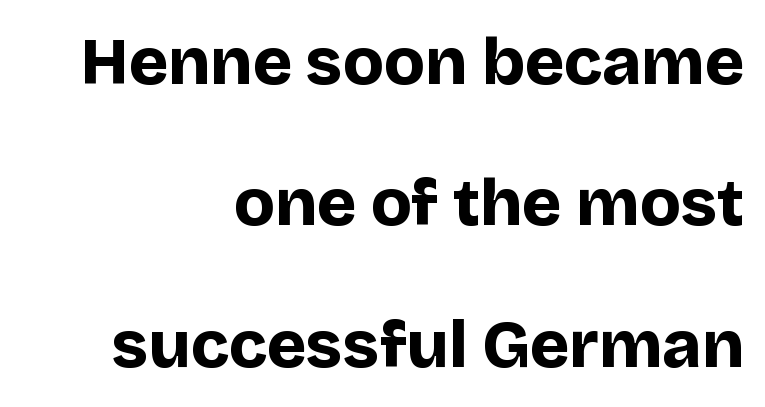
The image shows 67 px bold sans-serif type, upright; set right-aligned, loose line spacing (2.11x), normal letter spacing, not underlined; low stroke contrast and a large x-height.
